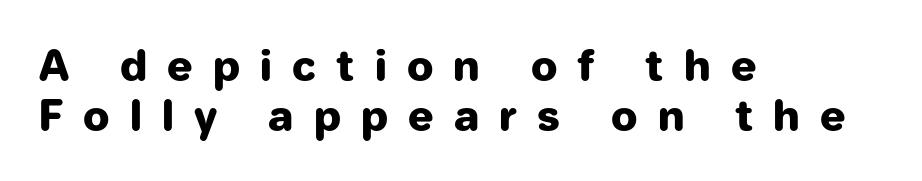
The image shows 42 px heavy sans-serif type, upright; set left-aligned, line spacing 1.2x, unusually wide letter spacing (+0.48 em), not underlined; low stroke contrast and a medium x-height.
